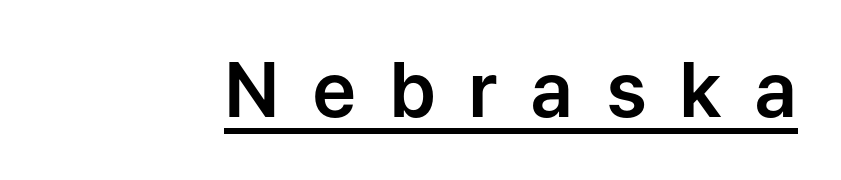
The image shows 75 px sans-serif type, upright; set unusually wide letter spacing (+0.43 em), underlined; low stroke contrast and a medium x-height.
